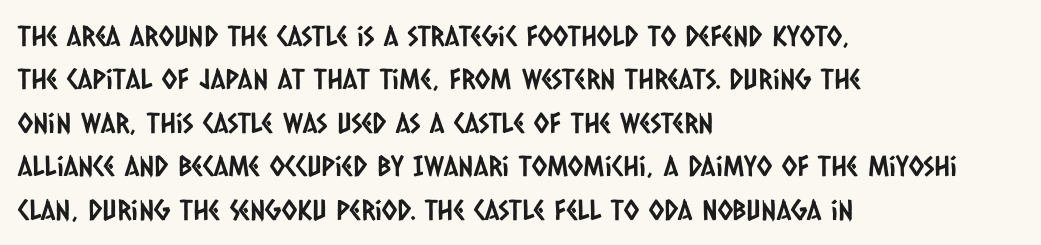
All the whitespace from short lines collects on the right. Nothing sits at the stroke ends, so this counts as sans-serif. Nothing unusual about the tracking: characters are spaced as the font intends. This block has exactly the height ordinary leading produces. The foot of each line stays bare and open. The face used here is proportionally spaced, like ordinary book or web type.
